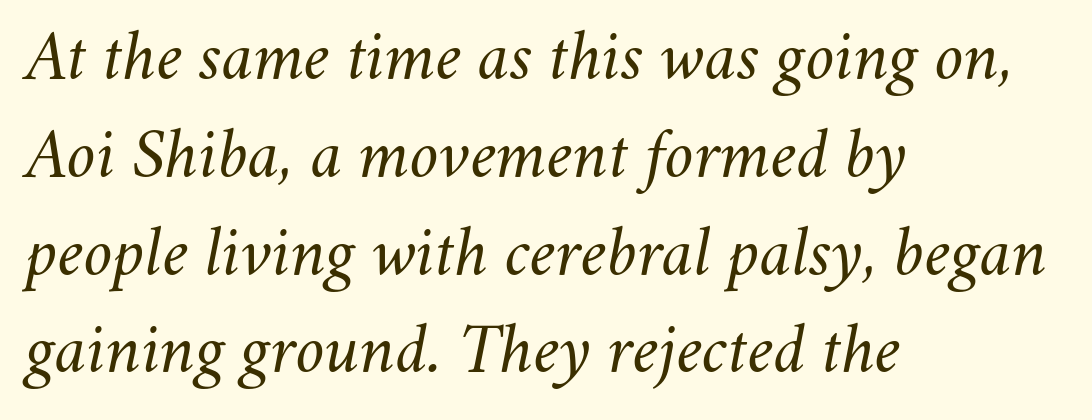
{"italic": "yes", "lean": "right", "slant_degrees": 11, "bold": "no", "weight": "light", "width": "normal", "stroke_contrast": "medium", "x_height": "small", "monospaced": "no", "underline": "no", "align": "left", "line_spacing": "normal", "line_spacing_ratio": 1.34, "letter_spacing": "normal", "letter_spacing_em": 0.0, "glyph_px": 73}
